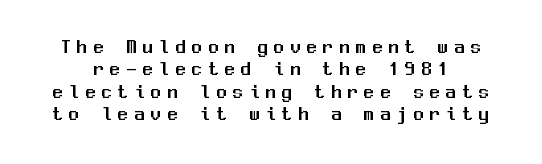
Q: Is the text italic (slanted)? A: No, it is upright.
Q: Is the text underlined? A: No.
Q: Is the spacing between letters normal or unusually wide? A: Unusually wide.
Q: Is the spacing between lines tight, normal or loose? A: Tight.
